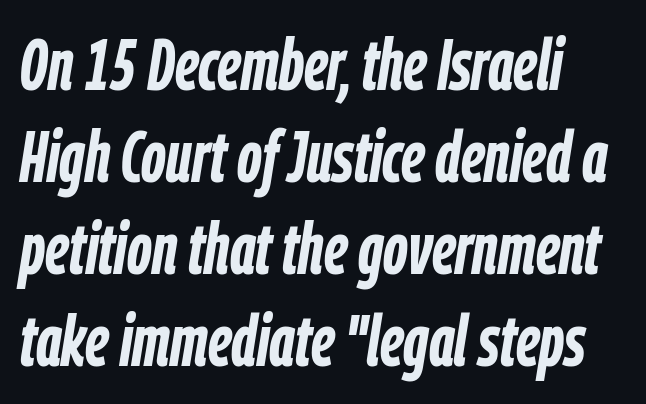
Reading down the block, your eye returns to a fixed left position each line. The font's italic variant was chosen for this text. Summary of weight: heavy, a full bold. The designer left line spacing at the default.
